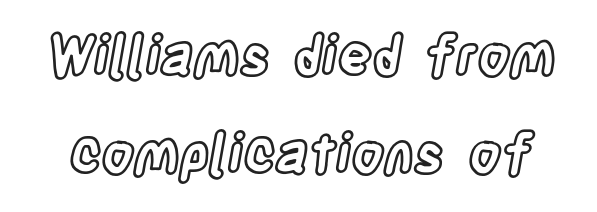
Q: Is the text italic (slanted)? A: Yes.
Q: Is the text underlined? A: No.
Q: Is the spacing between letters normal or unusually wide? A: Normal.
Q: Width (condensed, normal, or wide)? A: Condensed.
Q: x-height? A: Large.
Q: Monospaced? A: No.
